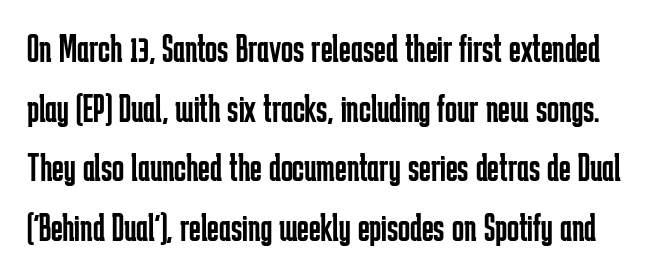
Q: Is the text bold? A: No.
Q: Is the text italic (slanted)? A: No, it is upright.
Q: Is the typeface a serif or a sans-serif typeface? A: Sans-serif.
Q: Is the text underlined? A: No.
Q: Is the spacing between letters normal or unusually wide? A: Normal.
Q: Is the spacing between lines tight, normal or loose? A: Normal.
Q: Width (condensed, normal, or wide)? A: Condensed.
Q: Stroke contrast? A: Low.
Q: x-height? A: Medium.
Q: Monospaced? A: No.
